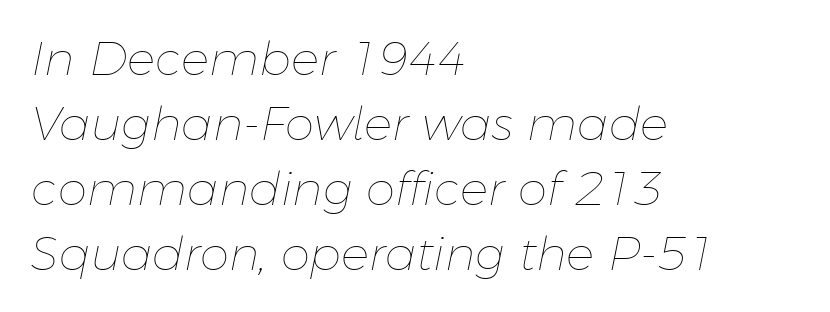
Q: Is the text bold? A: No.
Q: Is the text italic (slanted)? A: Yes, it leans right by about 11 degrees.
Q: Is the text underlined? A: No.
Q: How is the paragraph aligned? A: Left-aligned.
Q: Is the spacing between letters normal or unusually wide? A: Normal.
Q: Is the spacing between lines tight, normal or loose? A: Normal.
Q: Width (condensed, normal, or wide)? A: Normal.
Q: Stroke contrast? A: Low.
Q: x-height? A: Medium.
Q: Monospaced? A: No.
